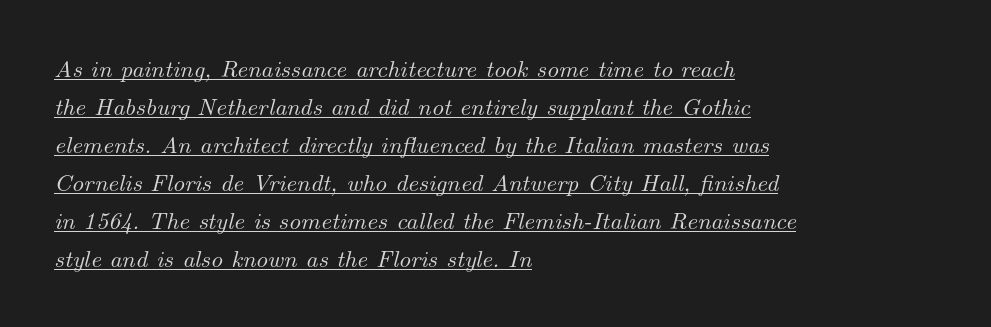
{"italic": "yes", "lean": "right", "slant_degrees": 14, "underline": "yes", "align": "left", "line_spacing": "normal", "line_spacing_ratio": 1.58, "letter_spacing": "normal", "letter_spacing_em": 0.0, "glyph_px": 24}
